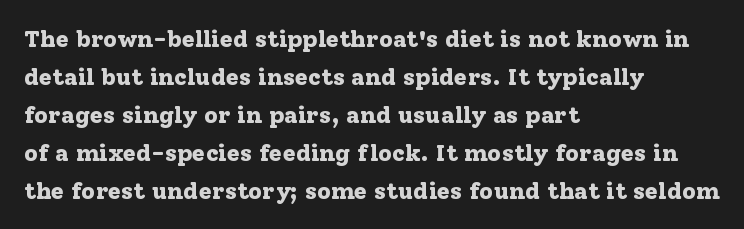
Q: Is the text bold? A: Yes.
Q: Is the text italic (slanted)? A: No, it is upright.
Q: Is the text underlined? A: No.
Q: How is the paragraph aligned? A: Left-aligned.
Q: Is the spacing between letters normal or unusually wide? A: Normal.
Q: Is the spacing between lines tight, normal or loose? A: Normal.
